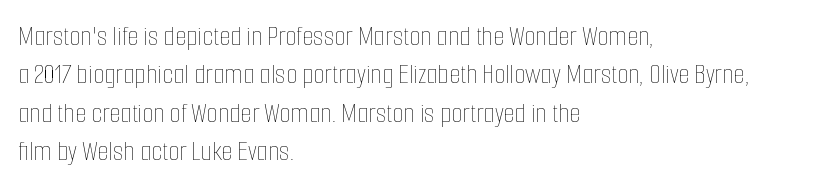
Q: Is the text bold? A: No.
Q: Is the text italic (slanted)? A: No, it is upright.
Q: Is the text underlined? A: No.
Q: How is the paragraph aligned? A: Left-aligned.
Q: Is the spacing between letters normal or unusually wide? A: Normal.
Q: Is the spacing between lines tight, normal or loose? A: Normal.
Q: Width (condensed, normal, or wide)? A: Condensed.
Q: Stroke contrast? A: Low.
Q: x-height? A: Medium.
Q: Monospaced? A: No.
